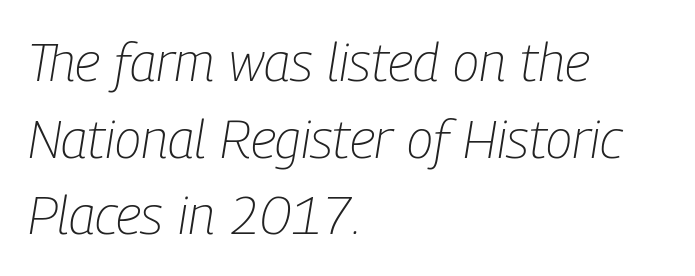
Q: Is the text bold? A: No.
Q: Is the text italic (slanted)? A: Yes, it leans right by about 9 degrees.
Q: Is the text underlined? A: No.
Q: How is the paragraph aligned? A: Left-aligned.
Q: Is the spacing between letters normal or unusually wide? A: Normal.
Q: Is the spacing between lines tight, normal or loose? A: Normal.
Q: Width (condensed, normal, or wide)? A: Condensed.
Q: Stroke contrast? A: Low.
Q: x-height? A: Medium.
Q: Monospaced? A: No.
